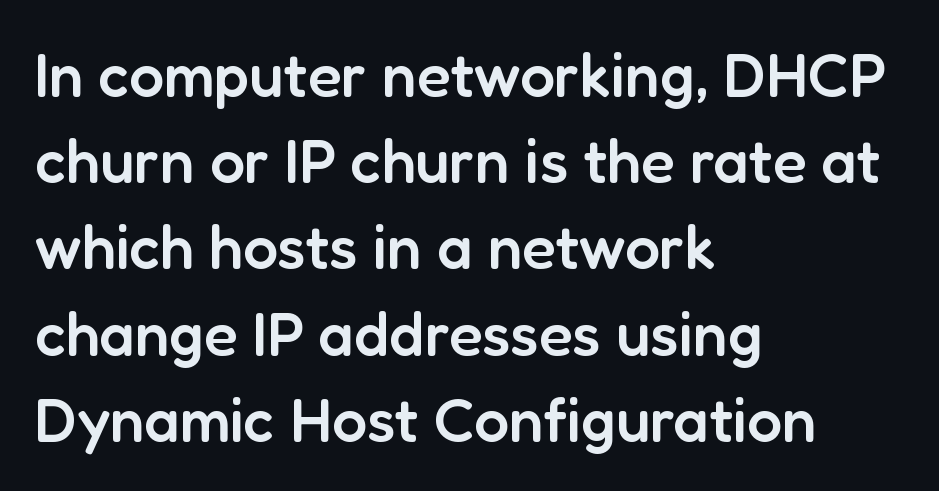
{"serif": "no", "italic": "no", "bold": "semi", "weight": "semibold", "width": "normal", "stroke_contrast": "low", "x_height": "medium", "monospaced": "no", "underline": "no", "align": "left", "line_spacing": "normal", "line_spacing_ratio": 1.39, "letter_spacing": "normal", "letter_spacing_em": 0.0, "glyph_px": 62}
